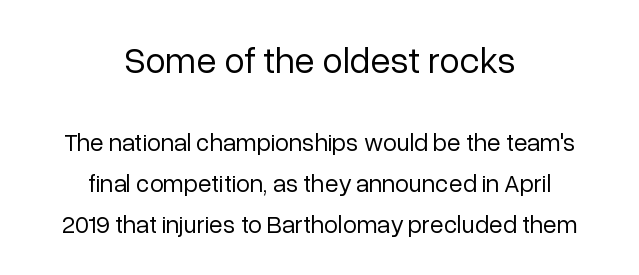
Q: Is the text bold? A: No.
Q: Is the text italic (slanted)? A: No, it is upright.
Q: Is the typeface a serif or a sans-serif typeface? A: Sans-serif.
Q: Is the text underlined? A: No.
Q: How is the paragraph aligned? A: Centered.
Q: Is the spacing between letters normal or unusually wide? A: Normal.
Q: Is the spacing between lines tight, normal or loose? A: Normal.
Q: Which block of text is set in a larger size, the first (top) or the second (bottom)? A: The first (top) one.
Q: Width (condensed, normal, or wide)? A: Normal.
Q: Stroke contrast? A: Low.
Q: x-height? A: Medium.
Q: Monospaced? A: No.
